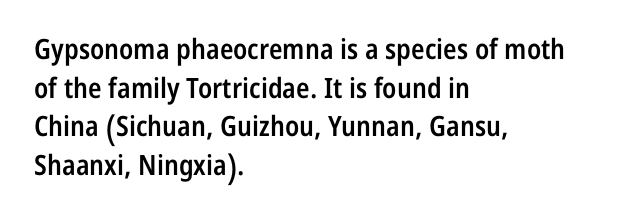
The image shows 28 px semibold, condensed sans-serif type, upright; set left-aligned, normal line spacing (1.38x), normal letter spacing, not underlined; low stroke contrast and a medium x-height.
